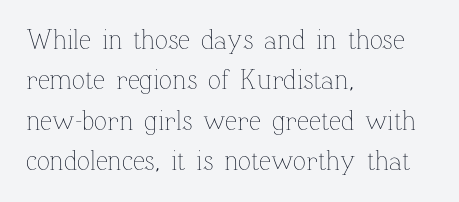
Q: Is the text bold? A: No.
Q: Is the text italic (slanted)? A: No, it is upright.
Q: Is the text underlined? A: No.
Q: How is the paragraph aligned? A: Left-aligned.
Q: Is the spacing between letters normal or unusually wide? A: Normal.
Q: Is the spacing between lines tight, normal or loose? A: Normal.
